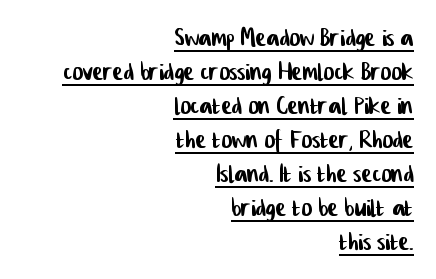
Look at the tracking — it's just the regular setting, nothing added. In CSS terms this would be text-align: right. Each new line begins almost immediately beneath the previous one. Do the characters align in a grid? No, the font is proportional. Regarding serifs, this sample does without them. A rule runs beneath these lines of type.
